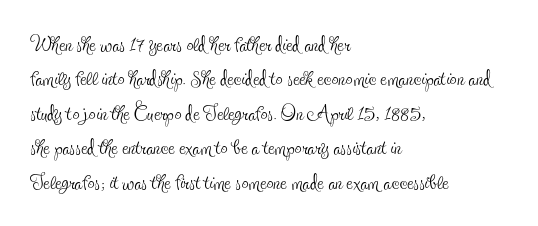
Q: Is the text bold? A: No.
Q: Is the typeface a serif or a sans-serif typeface? A: Serif.
Q: Is the text underlined? A: No.
Q: How is the paragraph aligned? A: Left-aligned.
Q: Is the spacing between letters normal or unusually wide? A: Normal.
Q: Width (condensed, normal, or wide)? A: Condensed.
Q: x-height? A: Small.
Q: Monospaced? A: No.
